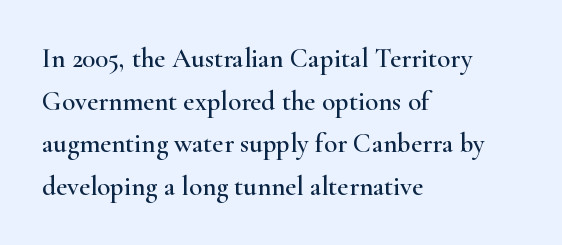
{"italic": "no", "underline": "no", "align": "left", "line_spacing": "normal", "line_spacing_ratio": 1.58, "letter_spacing": "normal", "letter_spacing_em": 0.0, "glyph_px": 27}
